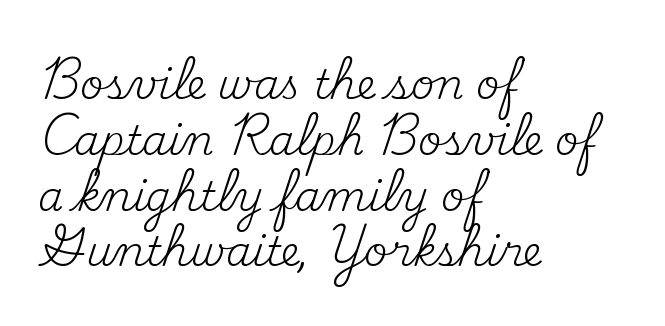
The image shows 41 px regular-weight serif type; set left-aligned, normal line spacing (1.36x), normal letter spacing, not underlined; medium stroke contrast and a small x-height.
